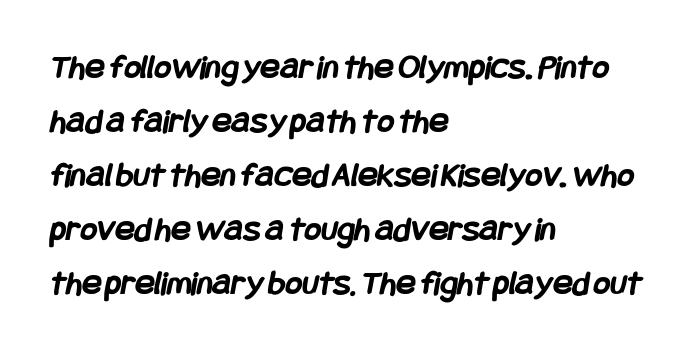
Q: Is the text bold? A: Yes.
Q: Is the typeface a serif or a sans-serif typeface? A: Sans-serif.
Q: Is the text underlined? A: No.
Q: How is the paragraph aligned? A: Left-aligned.
Q: Is the spacing between letters normal or unusually wide? A: Normal.
Q: Is the spacing between lines tight, normal or loose? A: Normal.
Q: Width (condensed, normal, or wide)? A: Condensed.
Q: Stroke contrast? A: Low.
Q: x-height? A: Large.
